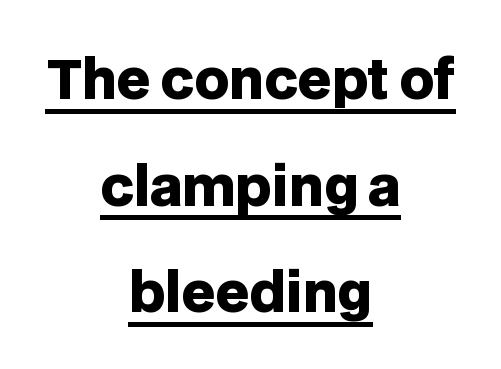
{"serif": "no", "italic": "no", "bold": "yes", "weight": "heavy", "width": "normal", "stroke_contrast": "low", "x_height": "large", "monospaced": "no", "underline": "yes", "align": "center", "line_spacing": "loose", "line_spacing_ratio": 2.01, "letter_spacing": "normal", "letter_spacing_em": 0.0, "glyph_px": 53}
